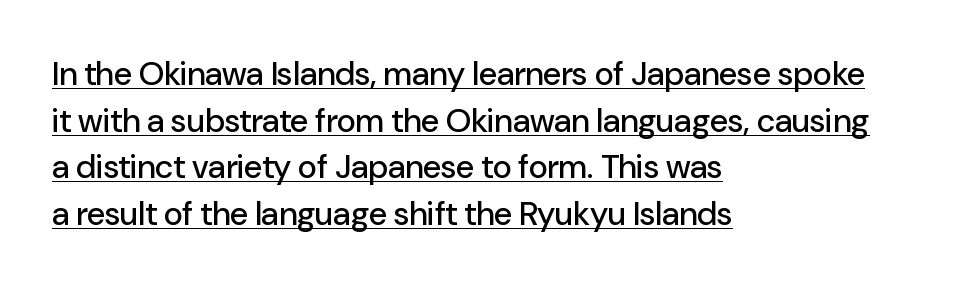
The image shows 33 px sans-serif type, upright; set left-aligned, normal line spacing (1.41x), normal letter spacing, underlined; low stroke contrast and a medium x-height.
